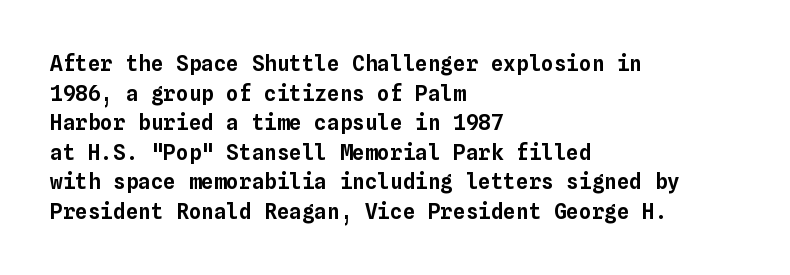
{"italic": "no", "underline": "no", "align": "left", "line_spacing": "normal", "line_spacing_ratio": 1.41, "letter_spacing": "normal", "letter_spacing_em": 0.0, "glyph_px": 21}
